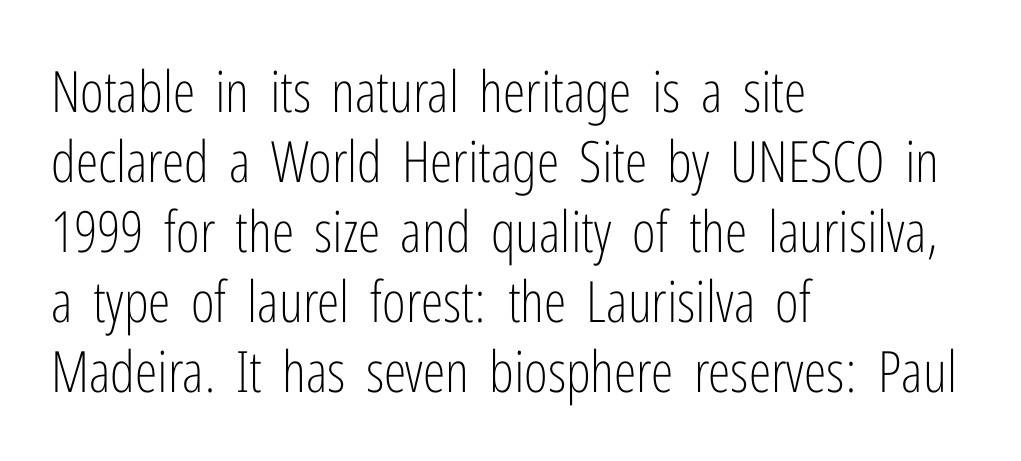
Q: Is the text bold? A: No.
Q: Is the text italic (slanted)? A: No, it is upright.
Q: Is the typeface a serif or a sans-serif typeface? A: Sans-serif.
Q: Is the text underlined? A: No.
Q: How is the paragraph aligned? A: Left-aligned.
Q: Is the spacing between letters normal or unusually wide? A: Normal.
Q: Width (condensed, normal, or wide)? A: Condensed.
Q: Stroke contrast? A: Low.
Q: x-height? A: Medium.
Q: Monospaced? A: No.
